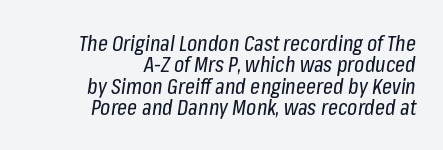
The image shows 22 px text type, italic (leaning right); set right-aligned, tight line spacing (0.97x), normal letter spacing, not underlined.
